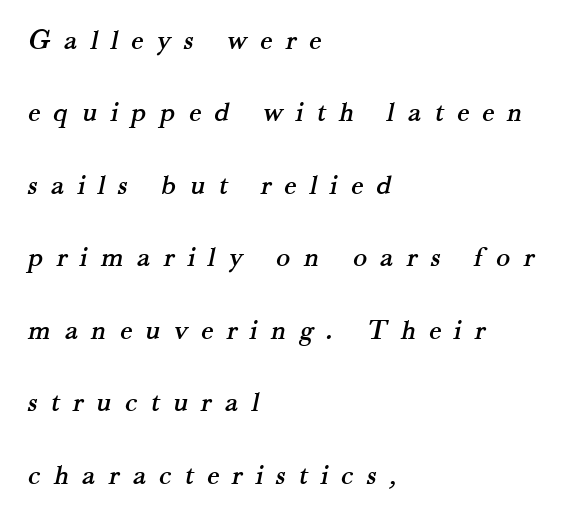
{"serif": "yes", "width": "normal", "stroke_contrast": "medium", "x_height": "small", "monospaced": "no", "underline": "no", "align": "left", "line_spacing": "loose", "line_spacing_ratio": 2.5, "letter_spacing": "wide", "letter_spacing_em": 0.46, "glyph_px": 29}
